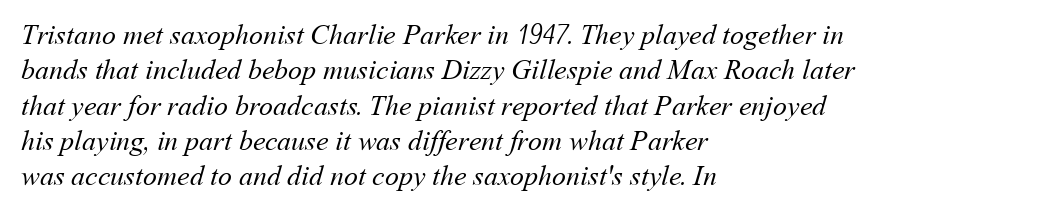
No chunkiness to these letters — they're not bold. The glyphs are unaccompanied by any horizontal stroke below them. Where is the straight margin? On the left. Is this a fixed-width face? No — the glyphs have proportional, varying widths.
